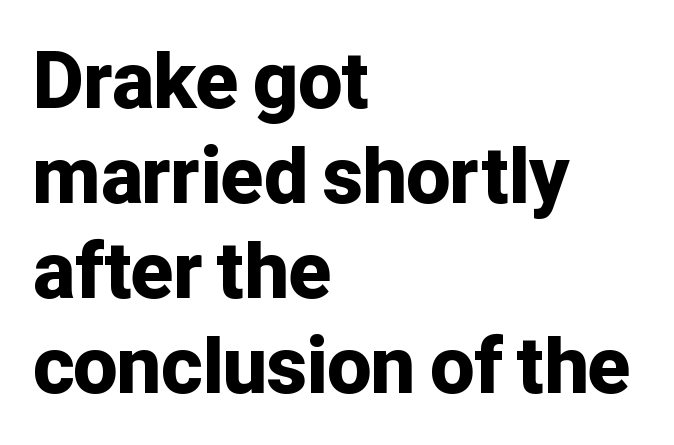
The image shows 78 px bold sans-serif type, upright; set left-aligned, line spacing 1.22x, normal letter spacing, not underlined; low stroke contrast and a medium x-height.
